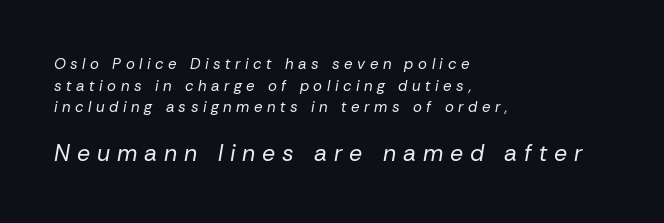
The image shows 23 px text type, italic (leaning right); set left-aligned, normal line spacing (1.45x), unusually wide letter spacing (+0.3 em), not underlined; the second (bottom) block is 1.53x larger.
